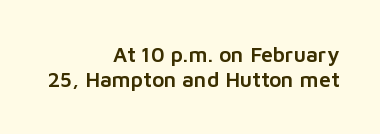
{"italic": "no", "underline": "no", "align": "right", "line_spacing_ratio": 1.2, "letter_spacing": "normal", "letter_spacing_em": 0.0, "glyph_px": 21}
